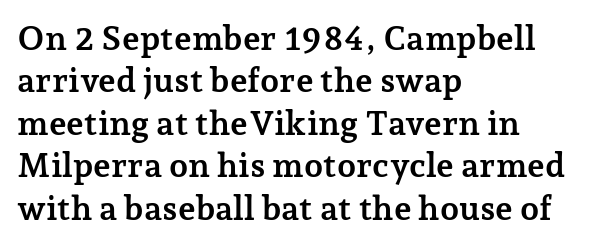
The image shows 34 px semibold serif type, upright; set left-aligned, normal line spacing (1.25x), normal letter spacing, not underlined; low stroke contrast and a medium x-height.
